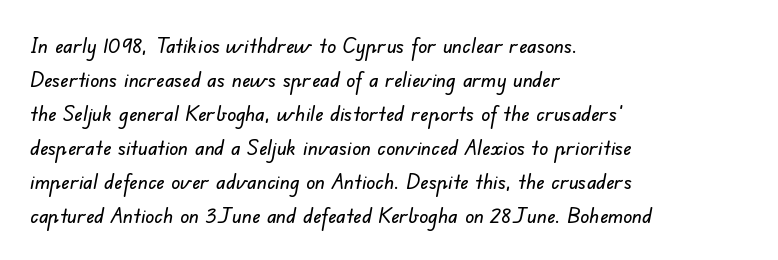
{"underline": "no", "align": "left", "line_spacing": "normal", "line_spacing_ratio": 1.55, "letter_spacing": "normal", "letter_spacing_em": 0.0, "glyph_px": 22}
